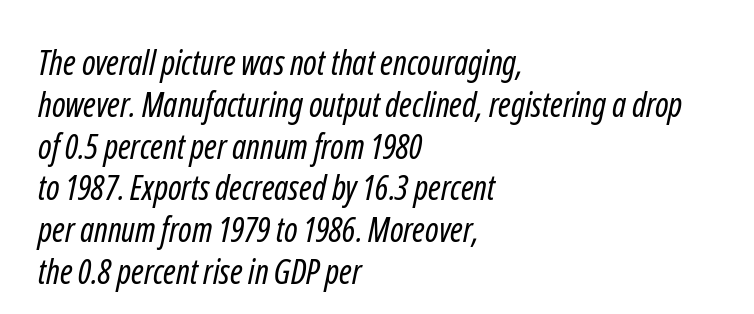
Q: Is the text bold? A: No.
Q: Is the typeface a serif or a sans-serif typeface? A: Sans-serif.
Q: Is the text underlined? A: No.
Q: How is the paragraph aligned? A: Left-aligned.
Q: Is the spacing between letters normal or unusually wide? A: Normal.
Q: Width (condensed, normal, or wide)? A: Condensed.
Q: Stroke contrast? A: Low.
Q: x-height? A: Medium.
Q: Monospaced? A: No.
